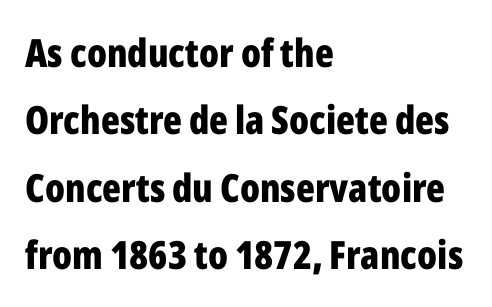
{"serif": "no", "italic": "no", "bold": "yes", "weight": "bold", "width": "condensed", "stroke_contrast": "low", "x_height": "medium", "monospaced": "no", "underline": "no", "align": "left", "line_spacing_ratio": 1.73, "letter_spacing": "normal", "letter_spacing_em": 0.0, "glyph_px": 39}
